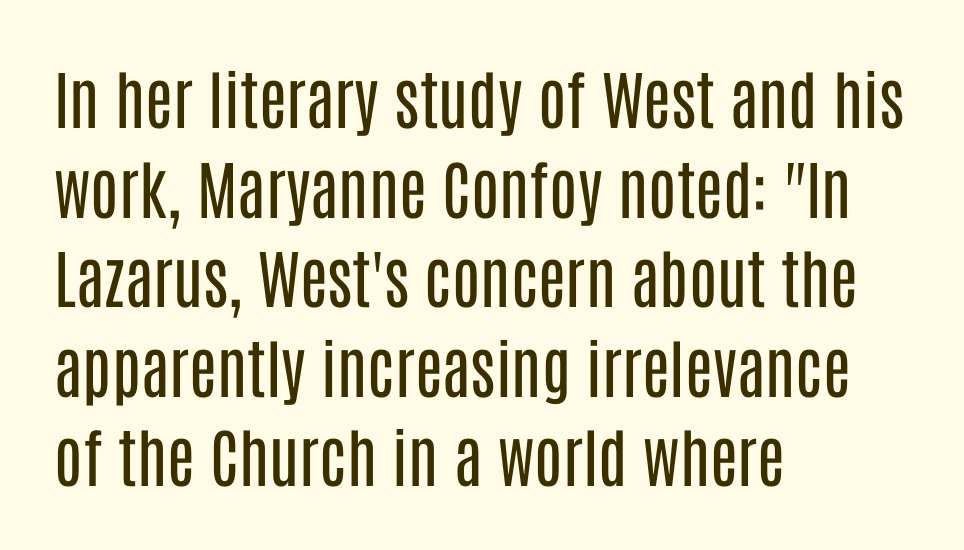
The image shows 64 px regular-weight, condensed sans-serif type, upright; set left-aligned, normal line spacing (1.4x), normal letter spacing, not underlined; low stroke contrast and a large x-height.
